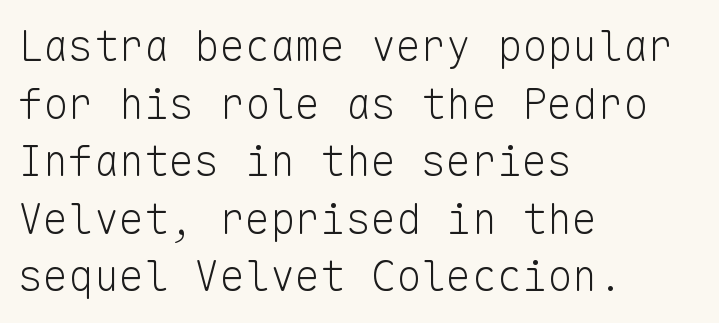
{"serif": "no", "italic": "no", "bold": "no", "weight": "light", "width": "normal", "stroke_contrast": "low", "x_height": "medium", "monospaced": "yes", "underline": "no", "align": "left", "line_spacing": "normal", "line_spacing_ratio": 1.37, "letter_spacing": "normal", "letter_spacing_em": 0.0, "glyph_px": 42}
